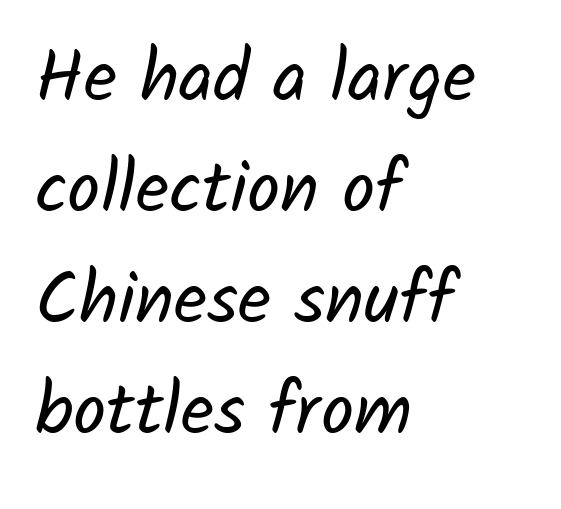
Each row of text sits above clean, open space. Standard letterfit; no display-style spreading of the glyphs. The weight would be labelled regular, book, light, or lighter still. How would I describe the line gaps? Plain and ordinary. Letterform terminals end flat and unadorned throughout the passage.
